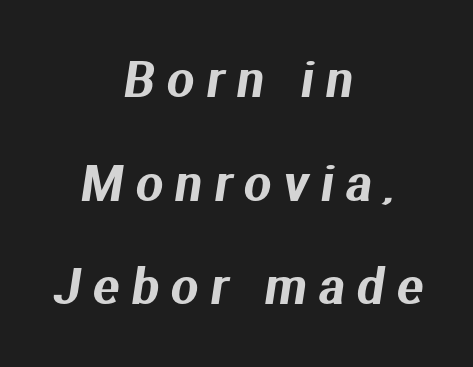
One-word summary of the alignment: center. Here the glyphs are tracked loosely, breaking word shapes into spaced letters. The block of text is sparse from top to bottom, with ample space between rows. Bare-footed words on every line. The letters advance in unequal steps, a hallmark of proportional type.
